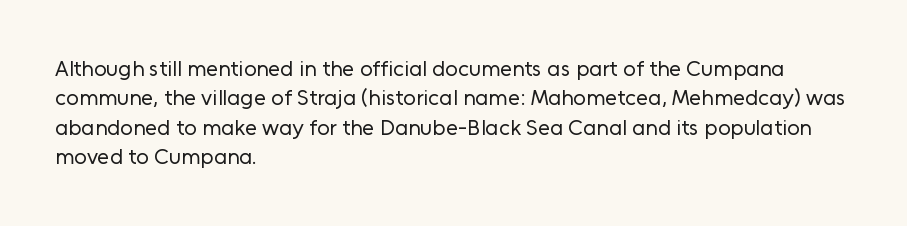
Bare-footed words on every line. Every stem runs plumb, perpendicular to the baseline. The typesetting does not lean heavy: it is not bold. Tracking value appears to be zero — textbook default spacing. The vertical gap from one line to the next is medium.
